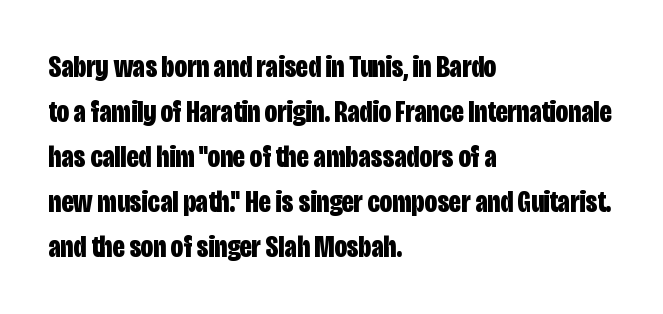
{"serif": "no", "italic": "no", "bold": "yes", "weight": "bold", "width": "condensed", "stroke_contrast": "low", "x_height": "large", "monospaced": "no", "underline": "no", "align": "left", "line_spacing": "normal", "line_spacing_ratio": 1.45, "letter_spacing": "normal", "letter_spacing_em": 0.0, "glyph_px": 31}
